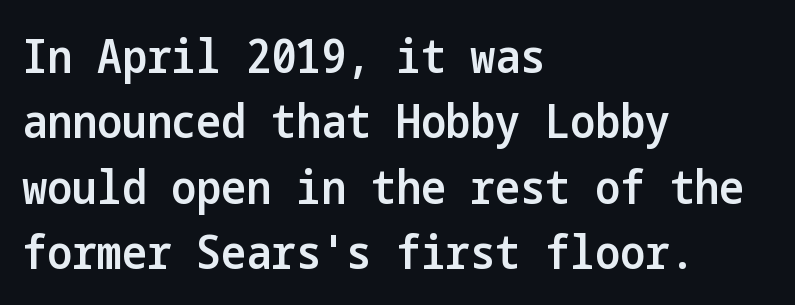
Q: Is the text bold? A: Semi-bold.
Q: Is the text italic (slanted)? A: No, it is upright.
Q: Is the typeface a serif or a sans-serif typeface? A: Sans-serif.
Q: Is the text underlined? A: No.
Q: How is the paragraph aligned? A: Left-aligned.
Q: Is the spacing between letters normal or unusually wide? A: Normal.
Q: Is the spacing between lines tight, normal or loose? A: Normal.
Q: Width (condensed, normal, or wide)? A: Condensed.
Q: Stroke contrast? A: Low.
Q: x-height? A: Medium.
